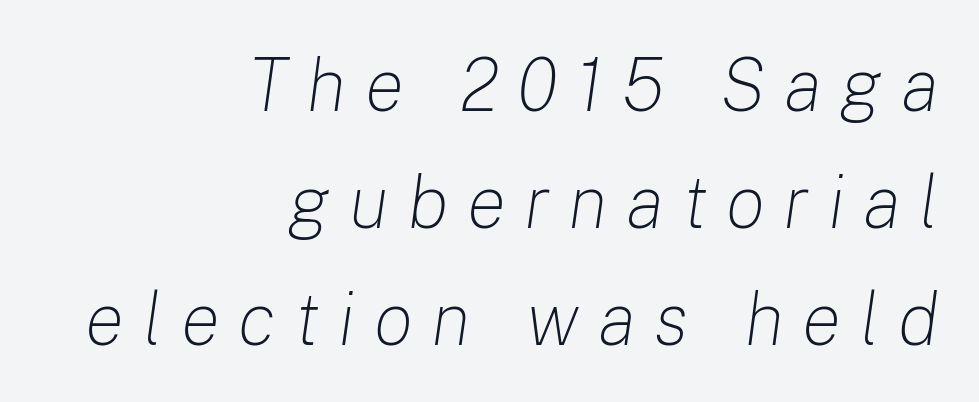
The image shows 74 px light type, italic (leaning right); set right-aligned, normal line spacing (1.58x), unusually wide letter spacing (+0.25 em), not underlined; low stroke contrast and a medium x-height.
